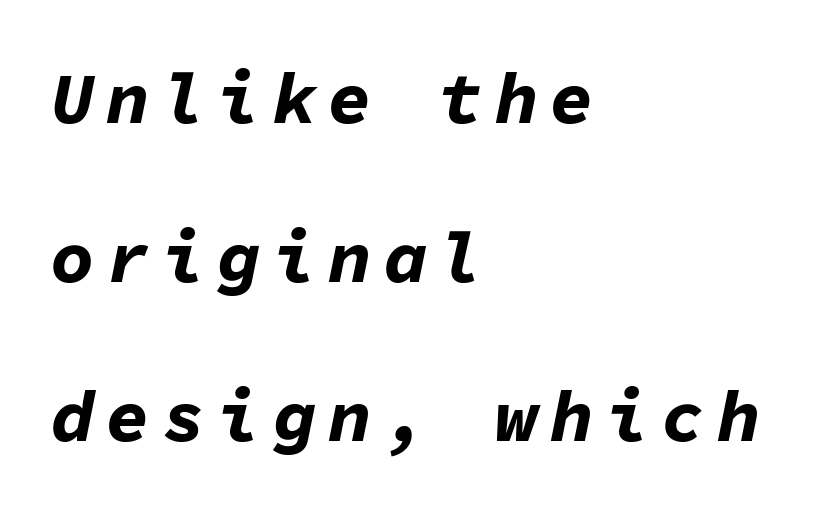
Q: Is the text bold? A: Yes.
Q: Is the text italic (slanted)? A: Yes, it leans right by about 11 degrees.
Q: Is the text underlined? A: No.
Q: How is the paragraph aligned? A: Left-aligned.
Q: Is the spacing between lines tight, normal or loose? A: Loose.
Q: Width (condensed, normal, or wide)? A: Normal.
Q: Stroke contrast? A: Low.
Q: x-height? A: Medium.
Q: Monospaced? A: Yes.
